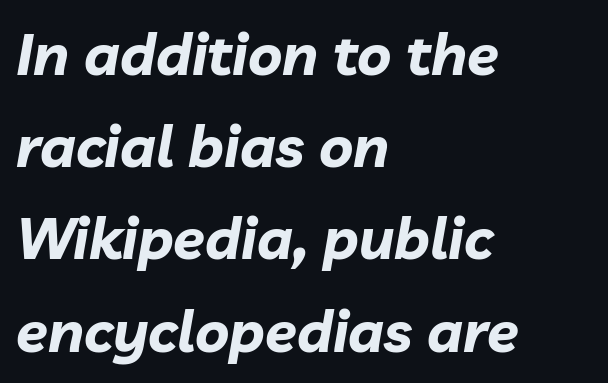
The image shows 58 px bold type, italic (leaning right); set left-aligned, normal line spacing (1.59x), normal letter spacing, not underlined; low stroke contrast and a medium x-height.
